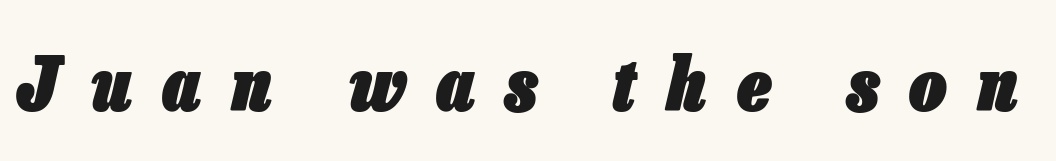
Each letter keeps its own natural width here, so spacing adapts to shape. Compared with ordinary roman type, these characters are visibly tilted. Plenty of ink on the page — the face is bold. Each word looks stretched out because of the extra space between its letters.
